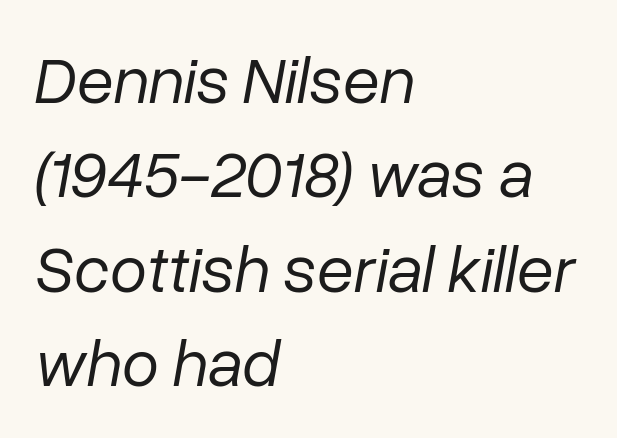
{"italic": "yes", "lean": "right", "slant_degrees": 10, "bold": "no", "weight": "regular", "width": "normal", "stroke_contrast": "low", "x_height": "medium", "monospaced": "no", "underline": "no", "align": "left", "line_spacing": "normal", "line_spacing_ratio": 1.41, "letter_spacing": "normal", "letter_spacing_em": 0.0, "glyph_px": 67}
